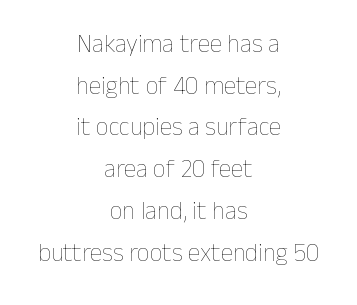
The leading is moderate, giving the passage an even texture. The gap between lines stays unmarked. The rendering positions every line midway between the sides. A typesetter would call this zero additional tracking. Vertical strokes here are truly vertical. The letterforms sit at book weight or below.
